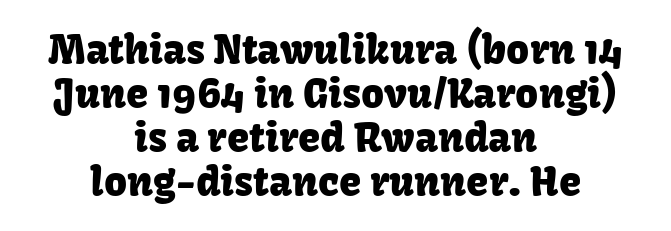
Q: Is the text italic (slanted)? A: No, it is upright.
Q: Is the typeface a serif or a sans-serif typeface? A: Sans-serif.
Q: Is the text underlined? A: No.
Q: How is the paragraph aligned? A: Centered.
Q: Is the spacing between letters normal or unusually wide? A: Normal.
Q: Is the spacing between lines tight, normal or loose? A: Tight.
Q: Width (condensed, normal, or wide)? A: Normal.
Q: Stroke contrast? A: Low.
Q: x-height? A: Medium.
Q: Monospaced? A: No.
